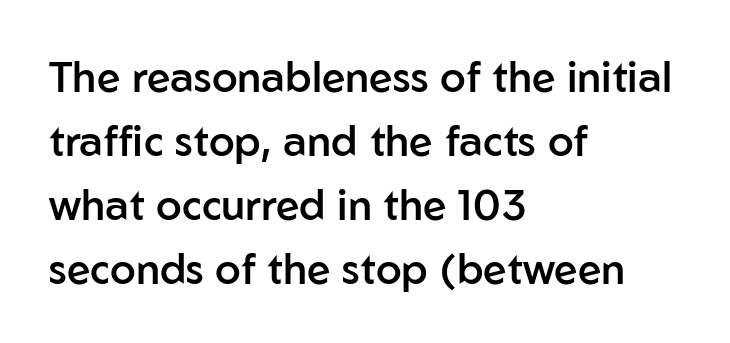
{"serif": "no", "italic": "no", "bold": "semi", "weight": "semibold", "width": "normal", "stroke_contrast": "low", "x_height": "medium", "monospaced": "no", "underline": "no", "align": "left", "line_spacing": "normal", "line_spacing_ratio": 1.52, "letter_spacing": "normal", "letter_spacing_em": 0.0, "glyph_px": 42}
